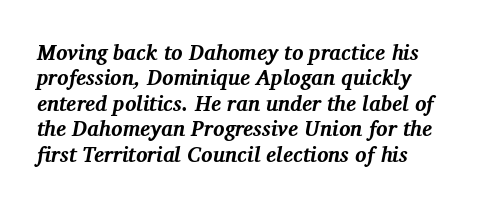
{"italic": "yes", "lean": "right", "slant_degrees": 11, "bold": "yes", "underline": "no", "align": "left", "line_spacing_ratio": 1.21, "letter_spacing": "normal", "letter_spacing_em": 0.0, "glyph_px": 21}
